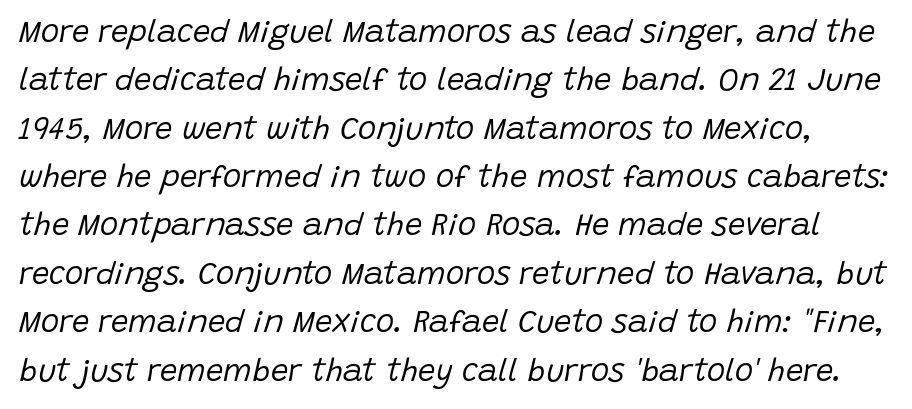
The weight tops out at a normal text grade. Think of a printed novel: that variable character pitch is what you see here. Is there much room between lines? A standard amount, neither cramped nor airy. Emphasis-style slanted type is in use.
